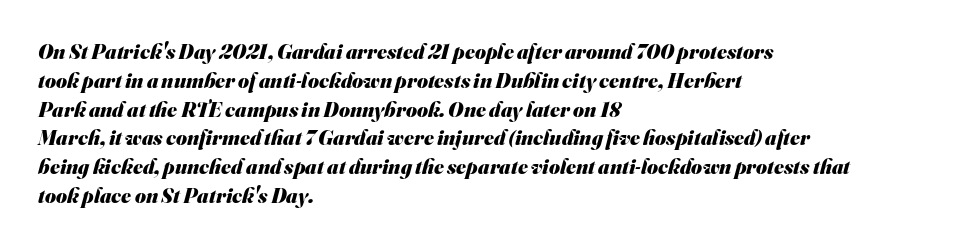
The image shows 21 px bold type; set left-aligned, normal line spacing (1.37x), normal letter spacing, not underlined.
